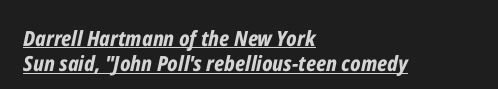
Q: Is the text bold? A: Yes.
Q: Is the text italic (slanted)? A: Yes, it leans right by about 12 degrees.
Q: Is the text underlined? A: Yes.
Q: How is the paragraph aligned? A: Left-aligned.
Q: Is the spacing between letters normal or unusually wide? A: Normal.
